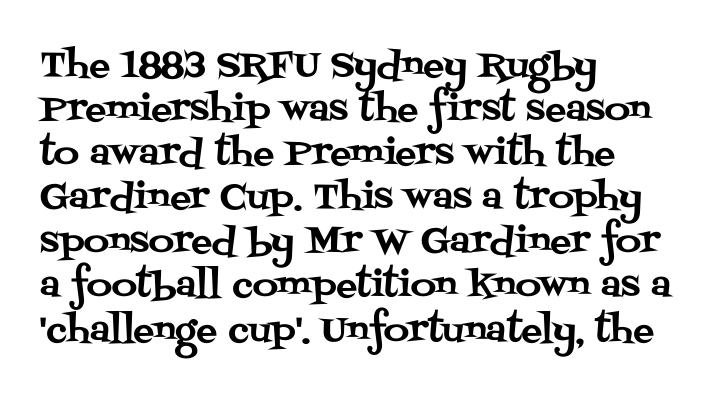
Q: Is the text italic (slanted)? A: No, it is upright.
Q: Is the typeface a serif or a sans-serif typeface? A: Serif.
Q: Is the text underlined? A: No.
Q: How is the paragraph aligned? A: Left-aligned.
Q: Is the spacing between letters normal or unusually wide? A: Normal.
Q: Is the spacing between lines tight, normal or loose? A: Normal.
Q: Width (condensed, normal, or wide)? A: Normal.
Q: Stroke contrast? A: Medium.
Q: x-height? A: Large.
Q: Monospaced? A: No.
